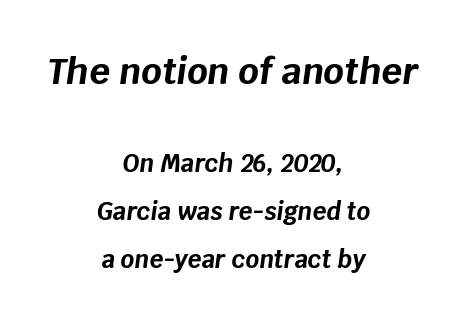
The image shows 36 px bold type, italic (leaning right); set centered, loose line spacing (1.99x), normal letter spacing, not underlined; the first (top) block is 1.5x larger; low stroke contrast and a large x-height.
